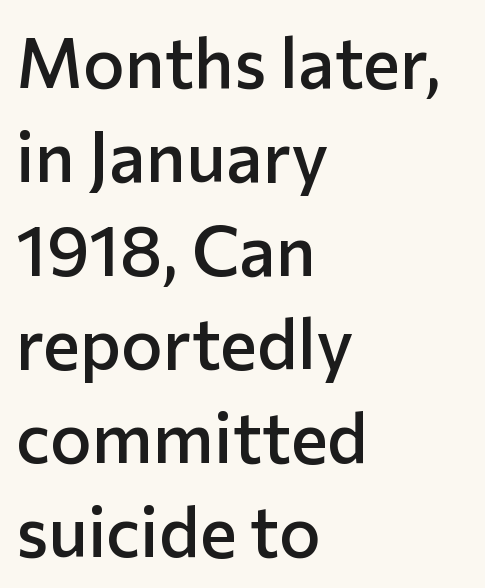
Caption: multi-line text, flush left, ragged right. The specimen reads as upright at a glance. Nope, no serifs anywhere on these letters. You could not count columns in this text — the font is proportionally spaced. This sample uses plain, unmodified letter spacing.
